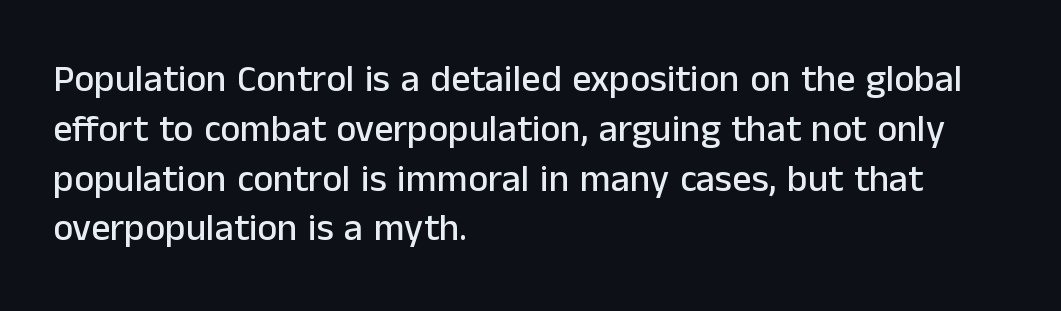
The image shows 38 px sans-serif type, upright; set left-aligned, normal line spacing (1.31x), normal letter spacing, not underlined; low stroke contrast and a medium x-height.
